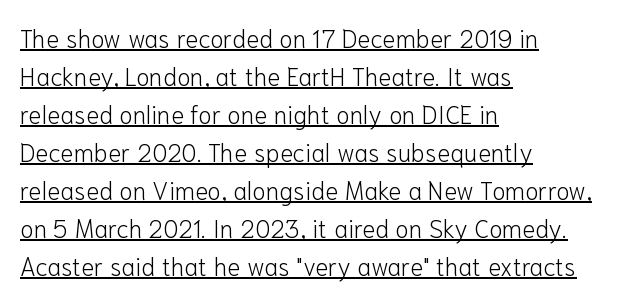
Q: Is the text bold? A: No.
Q: Is the text italic (slanted)? A: No, it is upright.
Q: Is the text underlined? A: Yes.
Q: How is the paragraph aligned? A: Left-aligned.
Q: Is the spacing between letters normal or unusually wide? A: Normal.
Q: Is the spacing between lines tight, normal or loose? A: Normal.
